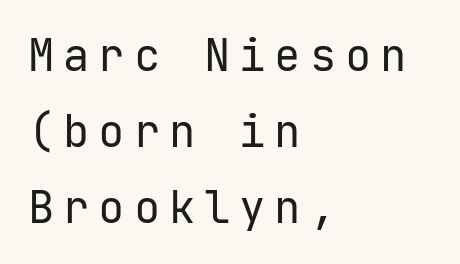
The image shows 44 px regular-weight sans-serif type, upright, monospaced; set left-aligned, line spacing 1.73x, unusually wide letter spacing (+0.2 em), not underlined; low stroke contrast and a medium x-height.
